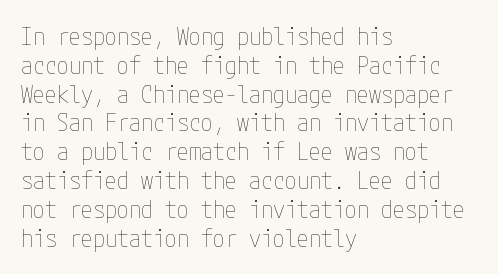
Q: Is the text bold? A: No.
Q: Is the text italic (slanted)? A: No, it is upright.
Q: Is the text underlined? A: No.
Q: How is the paragraph aligned? A: Left-aligned.
Q: Is the spacing between letters normal or unusually wide? A: Normal.
